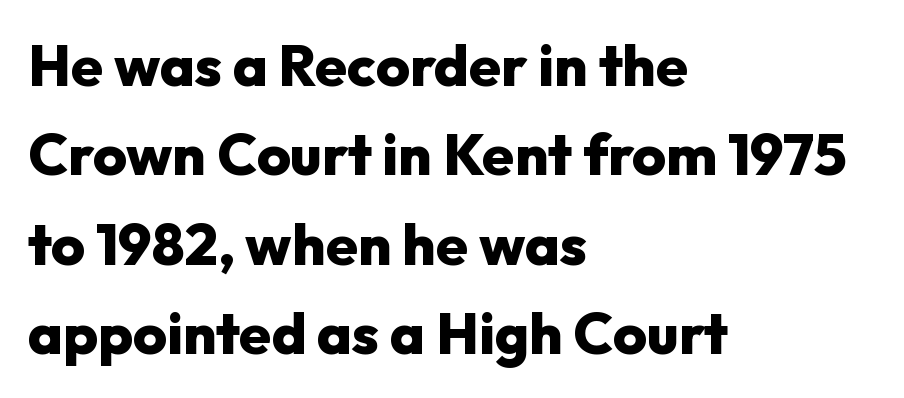
The image shows 58 px heavy sans-serif type, upright; set left-aligned, normal line spacing (1.54x), normal letter spacing, not underlined; low stroke contrast and a medium x-height.
